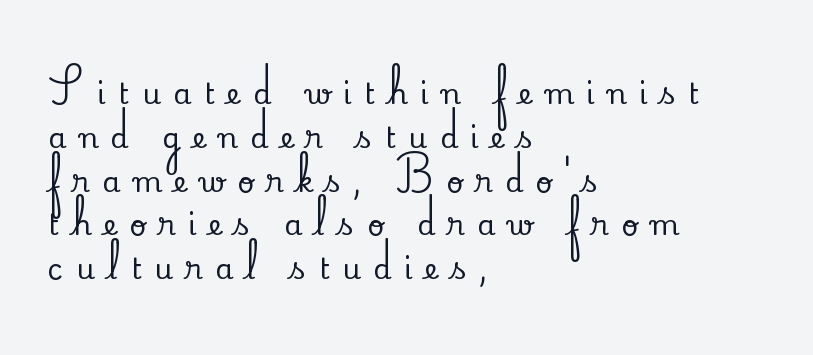
Ordinary non-slanted type is in use. The paragraph has a hard left edge and a soft right edge. This rendering features lettering with no underline. Typographically, this falls in the serif category. Is the letter spacing exaggerated? Yes — the characters are pushed far apart. How would I describe the line gaps? Plain and ordinary.
